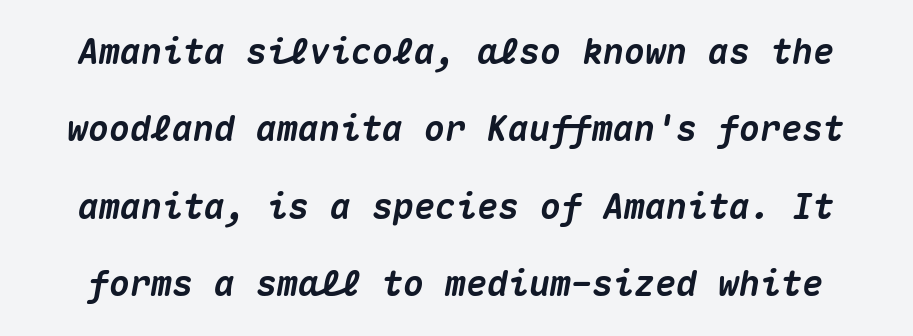
{"italic": "yes", "lean": "right", "slant_degrees": 10, "bold": "yes", "weight": "heavy", "width": "normal", "stroke_contrast": "medium", "x_height": "medium", "monospaced": "yes", "underline": "no", "line_spacing": "loose", "line_spacing_ratio": 2.21, "letter_spacing": "normal", "letter_spacing_em": 0.0, "glyph_px": 35}
